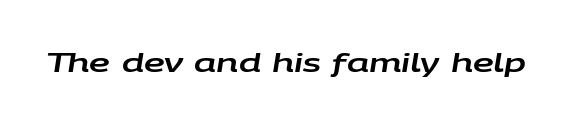
A clean baseline with only descenders dipping below it. Letter spacing: default. The specimen reads as italic at a glance.
